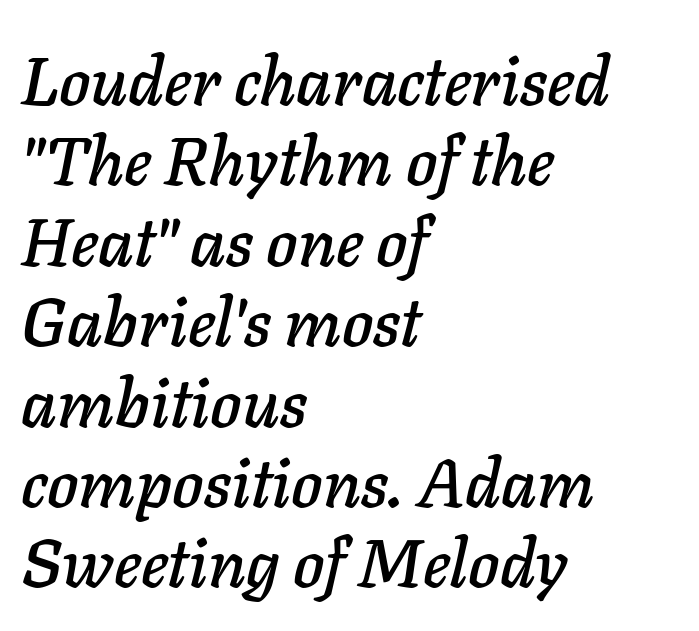
Q: Is the text italic (slanted)? A: Yes, it leans right by about 11 degrees.
Q: Is the text underlined? A: No.
Q: How is the paragraph aligned? A: Left-aligned.
Q: Is the spacing between letters normal or unusually wide? A: Normal.
Q: Width (condensed, normal, or wide)? A: Normal.
Q: Stroke contrast? A: Low.
Q: x-height? A: Medium.
Q: Monospaced? A: No.
